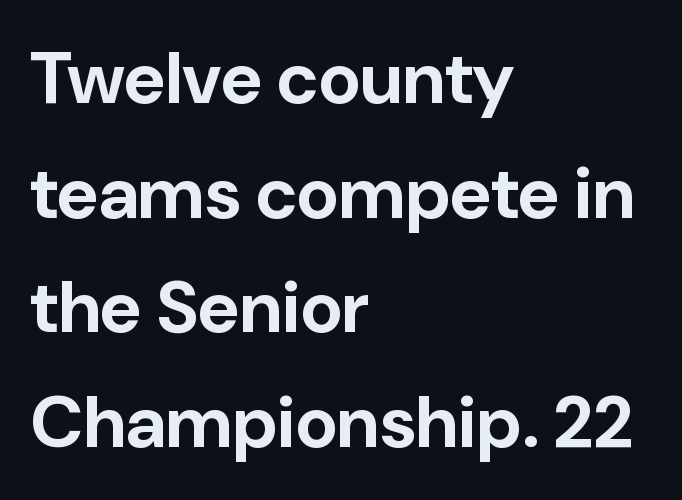
Q: Is the text bold? A: Yes.
Q: Is the text italic (slanted)? A: No, it is upright.
Q: Is the typeface a serif or a sans-serif typeface? A: Sans-serif.
Q: Is the text underlined? A: No.
Q: How is the paragraph aligned? A: Left-aligned.
Q: Is the spacing between letters normal or unusually wide? A: Normal.
Q: Is the spacing between lines tight, normal or loose? A: Normal.
Q: Width (condensed, normal, or wide)? A: Normal.
Q: Stroke contrast? A: Low.
Q: x-height? A: Medium.
Q: Monospaced? A: No.
